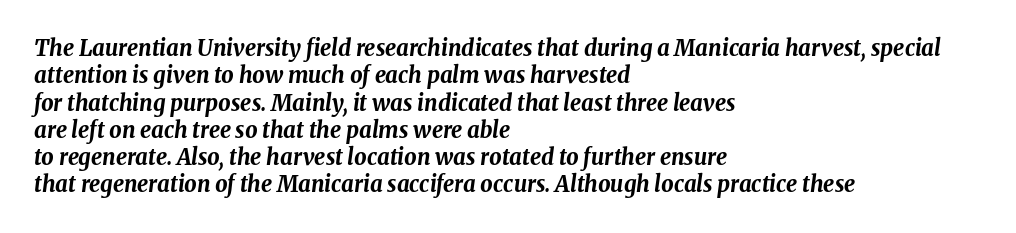
The image shows 22 px bold type, italic (leaning right); set left-aligned, line spacing 1.24x, normal letter spacing, not underlined.
